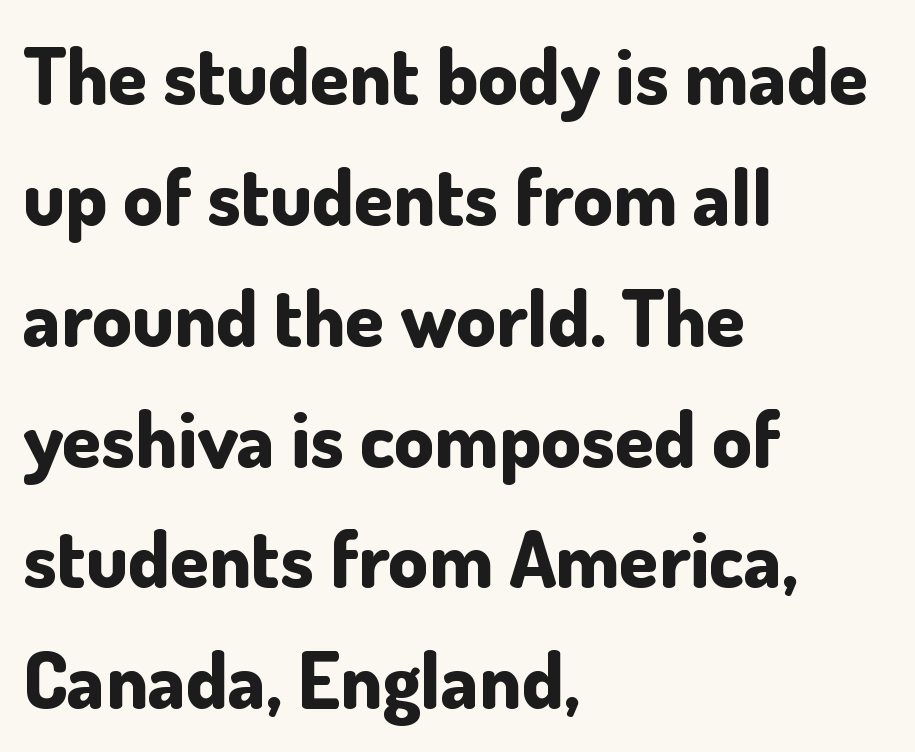
{"serif": "no", "italic": "no", "bold": "yes", "weight": "bold", "width": "normal", "stroke_contrast": "low", "x_height": "small", "monospaced": "no", "underline": "no", "align": "left", "line_spacing": "normal", "line_spacing_ratio": 1.53, "letter_spacing": "normal", "letter_spacing_em": 0.0, "glyph_px": 79}
